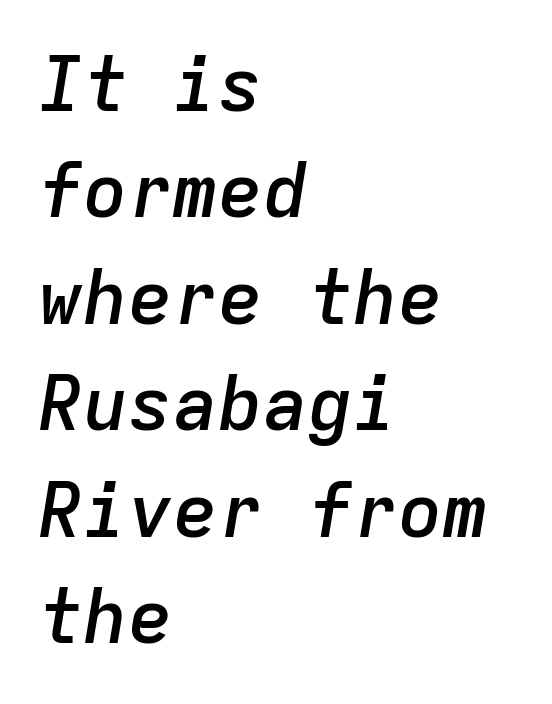
Which margin do the lines hug? The left one — the right edge is uneven. Nobody drew a line under any word here. Notice how descenders clear the ascenders below comfortably — that's standard leading. Monospaced: the letters line up in strict vertical columns.
